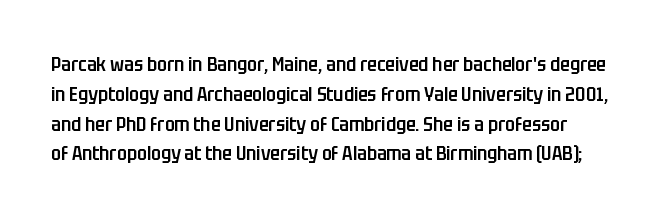
A typesetter would call this leading conventional body-copy spacing. The gap between lines stays unmarked. In terms of weight, the rendering is demibold, just under bold. Nothing unusual about the tracking: characters are spaced as the font intends. Style check: upright.
